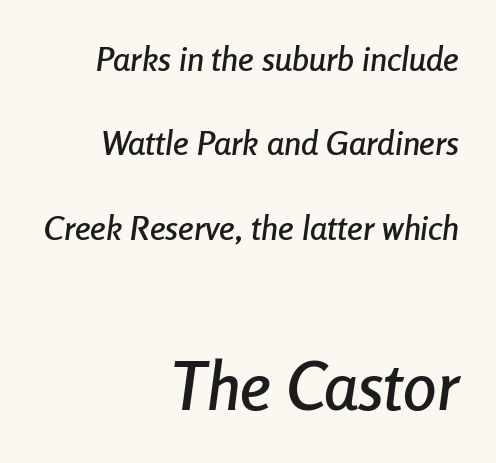
Compared with typical paragraphs, the rows here are farther apart. The rendering uses natural spacing where letterforms have individual widths. These lines stack with their right ends in a neat column. Tracking here is standard; glyphs follow each other at the usual distance.
